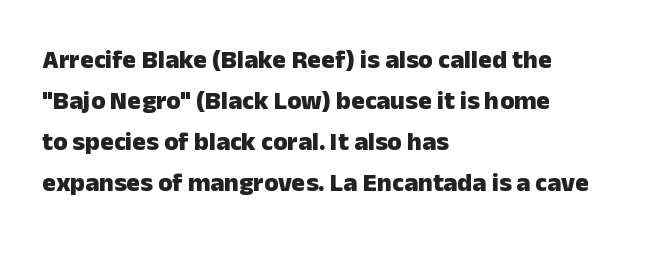
Q: Is the text bold? A: Yes.
Q: Is the text italic (slanted)? A: No, it is upright.
Q: Is the text underlined? A: No.
Q: How is the paragraph aligned? A: Left-aligned.
Q: Is the spacing between letters normal or unusually wide? A: Normal.
Q: Is the spacing between lines tight, normal or loose? A: Normal.
